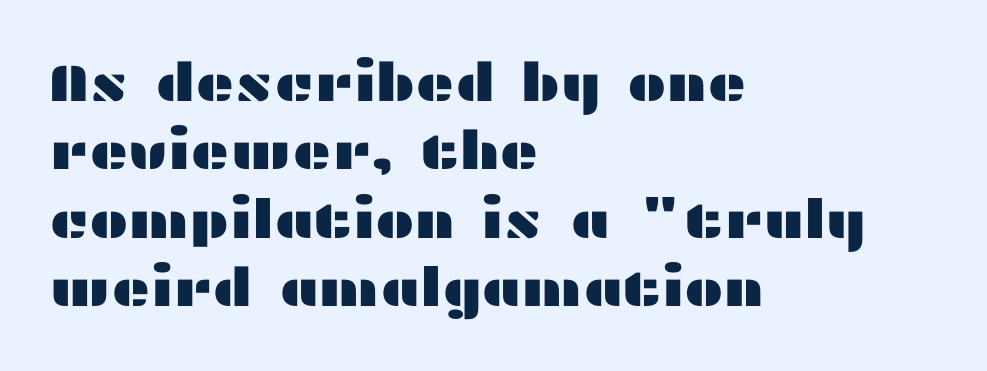
Check under the words: just untouched page. Whoever set this chose a conventional vertical rhythm. Each word holds together tightly as a unit, with standard inter-letter gaps. Is this a fixed-width face? No — the glyphs have proportional, varying widths. This sample uses a sans-serif face. Posture: straight, roman, zero tilt.
